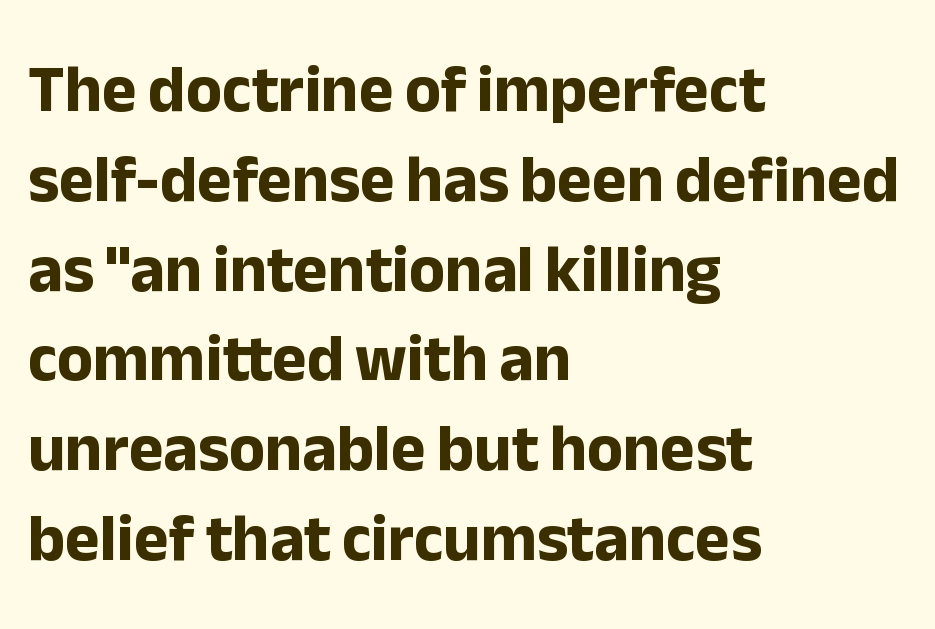
If you drew a line through each stem, it would be perfectly vertical. Looks like regular typesetting: each glyph gets only the width it needs. Vertical spacing — default. There is no visible air inserted between adjacent glyphs.
